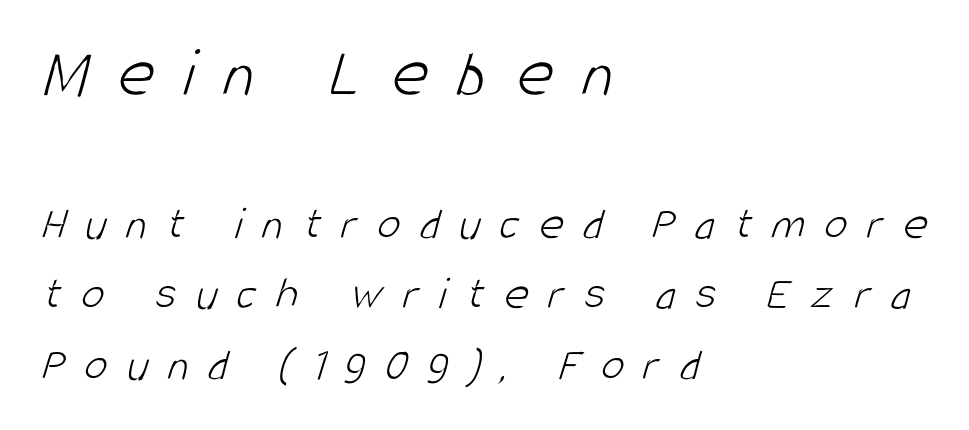
Q: Is the text bold? A: No.
Q: Is the typeface a serif or a sans-serif typeface? A: Sans-serif.
Q: Is the text underlined? A: No.
Q: How is the paragraph aligned? A: Left-aligned.
Q: Is the spacing between letters normal or unusually wide? A: Unusually wide.
Q: Is the spacing between lines tight, normal or loose? A: Normal.
Q: Which block of text is set in a larger size, the first (top) or the second (bottom)? A: The first (top) one.
Q: Width (condensed, normal, or wide)? A: Condensed.
Q: Stroke contrast? A: Low.
Q: x-height? A: Large.
Q: Monospaced? A: No.
